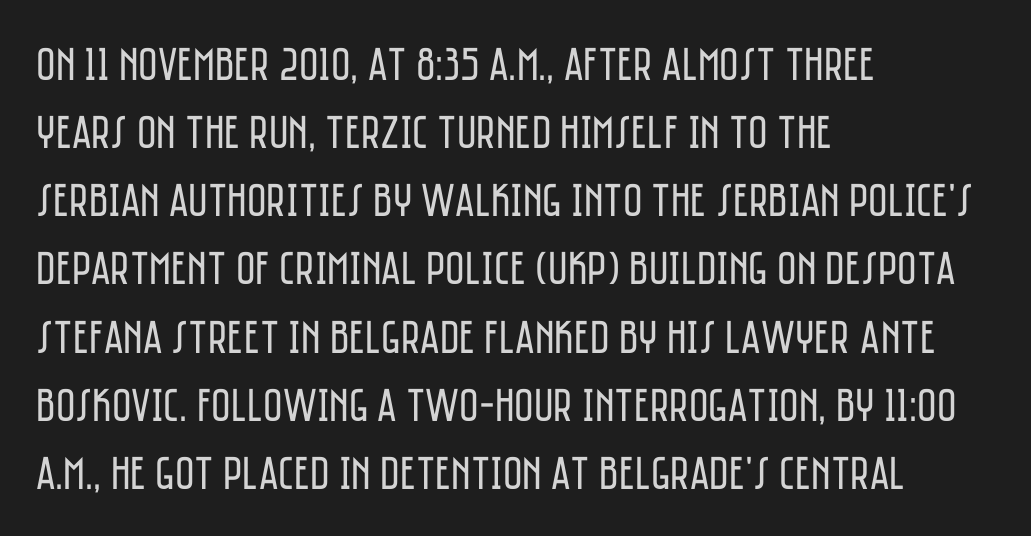
The image shows 47 px regular-weight, condensed sans-serif type, upright; set left-aligned, normal line spacing (1.45x), normal letter spacing, not underlined; low stroke contrast and a large x-height.
